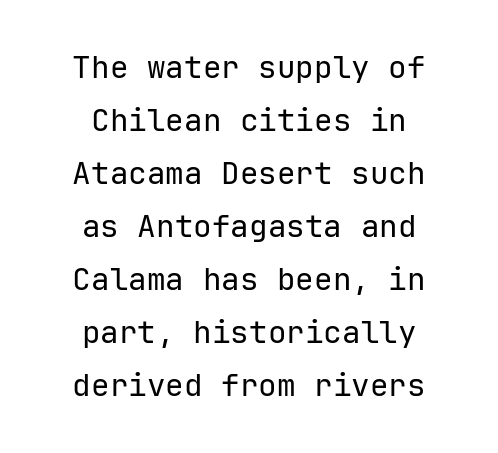
The image shows 31 px regular-weight sans-serif type, upright, monospaced; set centered, line spacing 1.71x, normal letter spacing, not underlined; low stroke contrast and a medium x-height.
